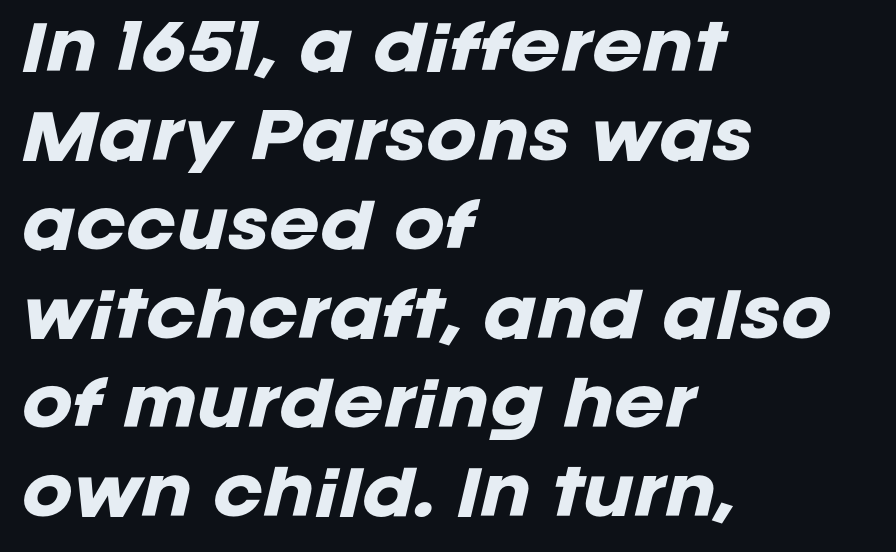
{"italic": "yes", "lean": "right", "slant_degrees": 12, "bold": "yes", "weight": "heavy", "width": "normal", "stroke_contrast": "low", "x_height": "large", "monospaced": "no", "underline": "no", "align": "left", "line_spacing": "normal", "line_spacing_ratio": 1.46, "letter_spacing": "normal", "letter_spacing_em": 0.0, "glyph_px": 61}
